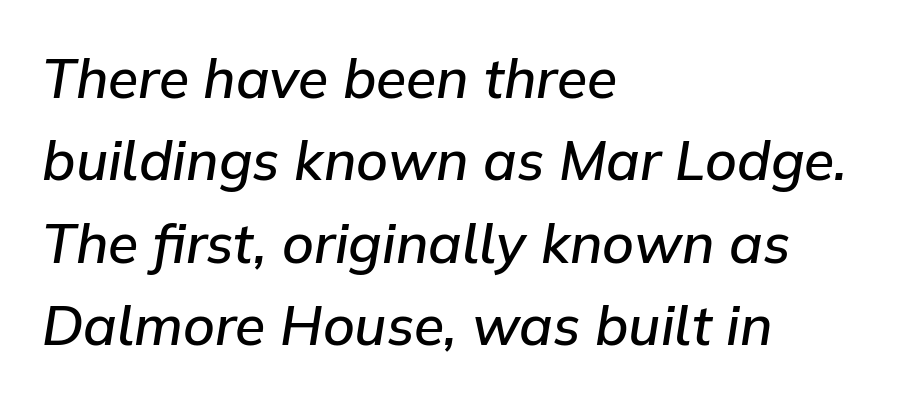
Where is the straight margin? On the left. A typesetter would call this proportional, since set widths differ per character. Does the lettering tilt? It does — this is italic. Leading matches the norm, producing a regular column. A bit beefed up — I'd call it semibold rather than bold. The baseline area is clear.
